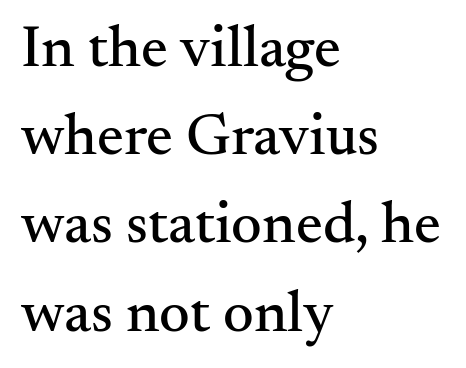
The image shows 60 px serif type, upright; set left-aligned, normal line spacing (1.47x), normal letter spacing, not underlined; medium stroke contrast and a small x-height.
